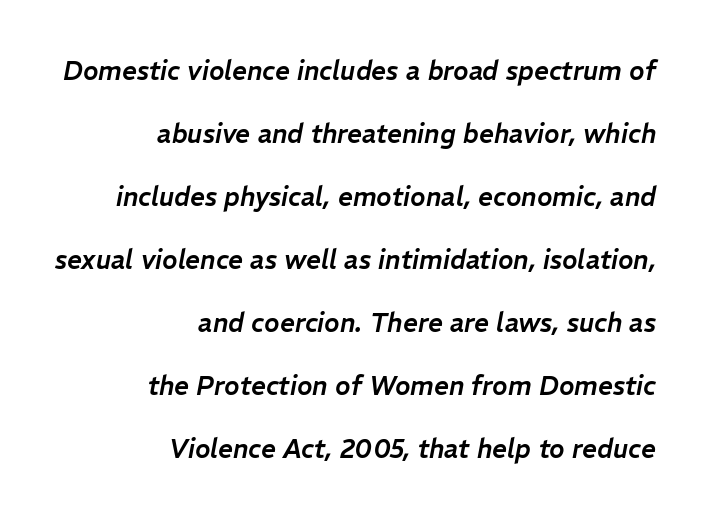
{"italic": "yes", "lean": "right", "slant_degrees": 11, "underline": "no", "align": "right", "line_spacing": "loose", "line_spacing_ratio": 2.42, "letter_spacing": "normal", "letter_spacing_em": 0.0, "glyph_px": 26}
